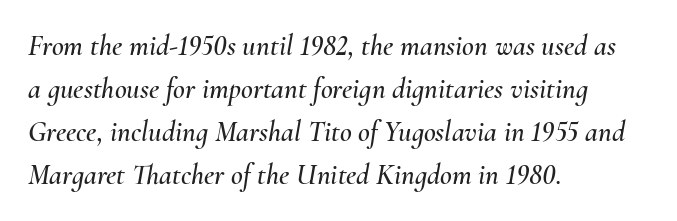
The image shows 29 px text type, italic (leaning right); set left-aligned, normal line spacing (1.48x), normal letter spacing, not underlined; medium stroke contrast and a small x-height.
